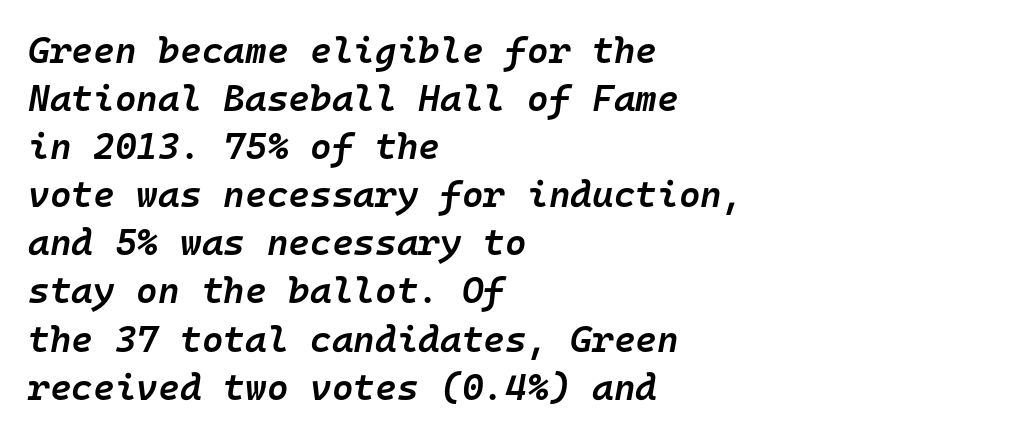
Characters are canted at an angle relative to the baseline's perpendicular. The rendering uses a moderate line-height, typical for paragraphs. The compositor pushed each line to the left boundary. Spacing verdict: monospaced, one width for all characters. Lines of text with bare space underneath.
